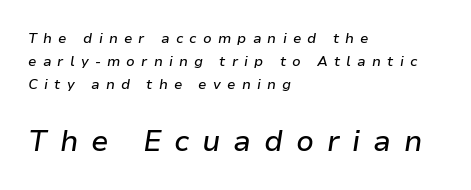
This rendering widens character spacing well past its baseline value. Horizontally, the lines are justified to the leading edge only. Tall strokes in this sample are angled rather than plumb. Underline: absent.
